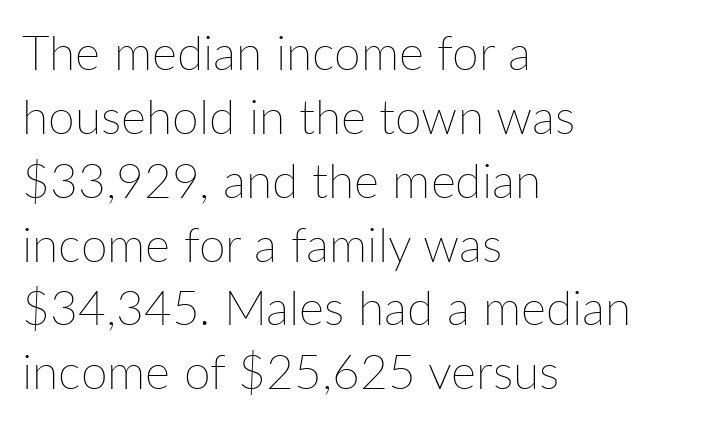
{"italic": "no", "bold": "no", "weight": "thin", "width": "normal", "stroke_contrast": "low", "x_height": "medium", "monospaced": "no", "underline": "no", "align": "left", "line_spacing": "normal", "line_spacing_ratio": 1.33, "letter_spacing": "normal", "letter_spacing_em": 0.0, "glyph_px": 48}
